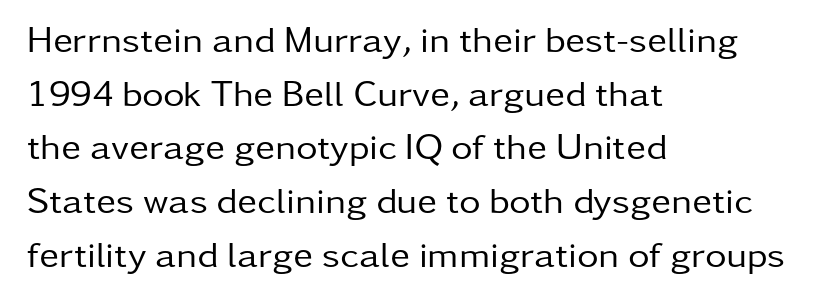
The image shows 37 px regular-weight sans-serif type, upright; set left-aligned, normal line spacing (1.45x), normal letter spacing, not underlined; low stroke contrast and a medium x-height.
